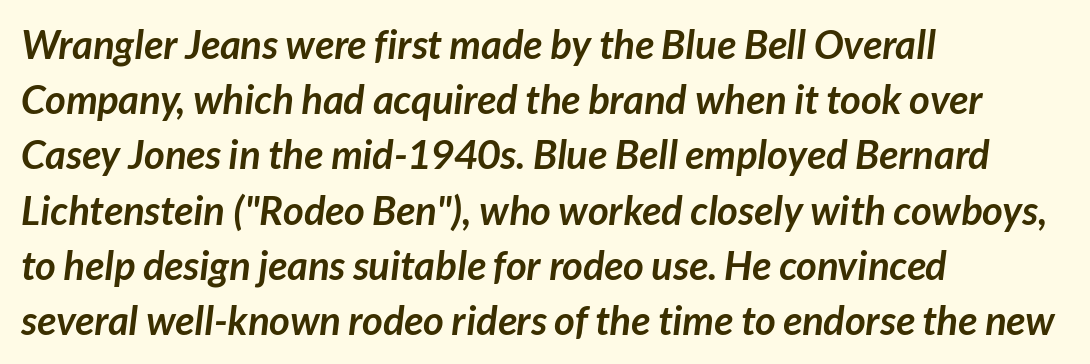
This rendering features lettering with no underline. Note: no serifs on the glyphs. Set as a true bold cut, around the 700 mark. Proportional: the letters do not fall into vertical columns. This sample is left-justified, so line endings fall wherever the words run out.
